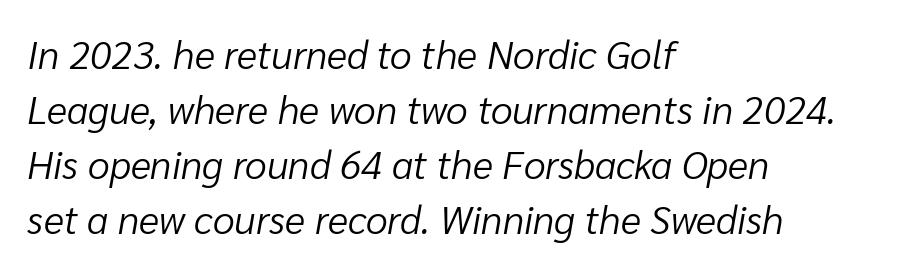
The image shows 39 px light type, italic (leaning right); set left-aligned, normal line spacing (1.41x), normal letter spacing, not underlined; low stroke contrast and a medium x-height.
